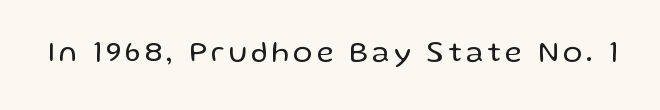
Q: Is the text bold? A: No.
Q: Is the text italic (slanted)? A: No, it is upright.
Q: Is the typeface a serif or a sans-serif typeface? A: Sans-serif.
Q: Is the text underlined? A: No.
Q: Width (condensed, normal, or wide)? A: Normal.
Q: Stroke contrast? A: Low.
Q: x-height? A: Medium.
Q: Monospaced? A: No.
